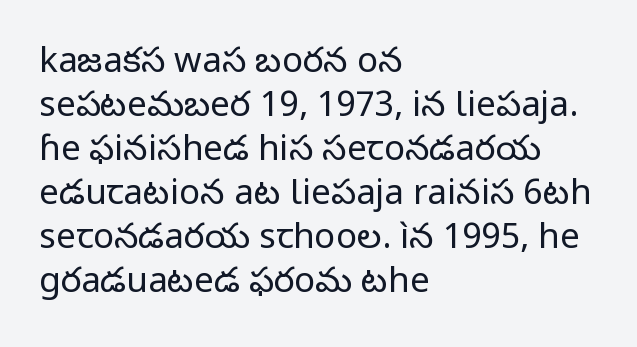
The image shows 35 px regular-weight sans-serif type, upright; set left-aligned, normal line spacing (1.26x), normal letter spacing, not underlined; low stroke contrast and a medium x-height.
